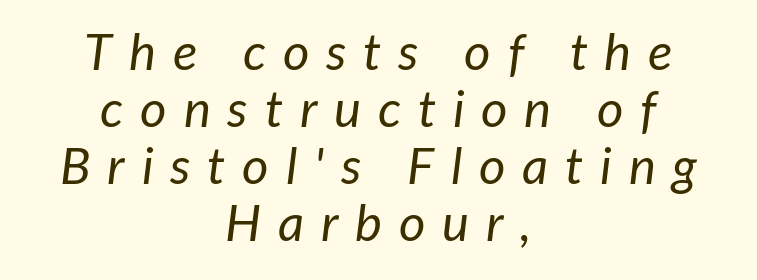
{"italic": "yes", "lean": "right", "slant_degrees": 7, "bold": "no", "weight": "regular", "width": "normal", "stroke_contrast": "low", "x_height": "medium", "monospaced": "no", "underline": "no", "align": "center", "line_spacing": "tight", "line_spacing_ratio": 1.12, "letter_spacing": "wide", "letter_spacing_em": 0.33, "glyph_px": 51}
